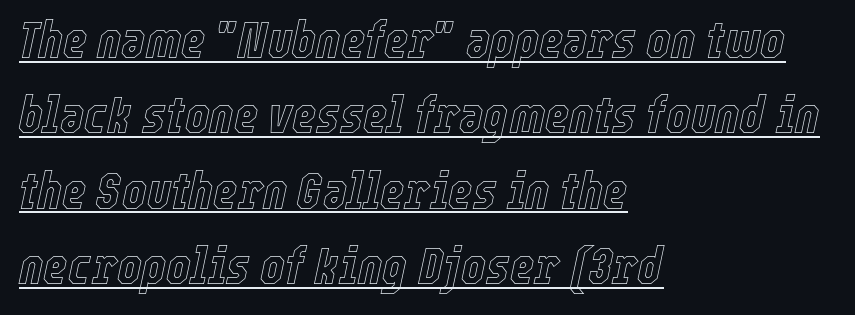
Q: Is the text italic (slanted)? A: Yes, it leans right by about 12 degrees.
Q: Is the text underlined? A: Yes.
Q: How is the paragraph aligned? A: Left-aligned.
Q: Is the spacing between letters normal or unusually wide? A: Normal.
Q: Is the spacing between lines tight, normal or loose? A: Normal.
Q: Width (condensed, normal, or wide)? A: Condensed.
Q: x-height? A: Medium.
Q: Monospaced? A: No.
